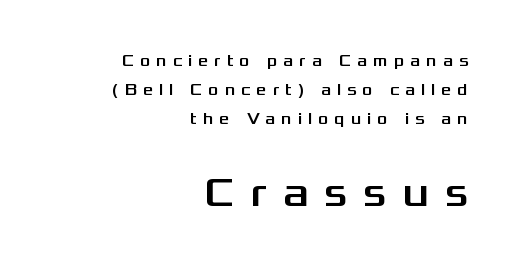
If you squint, the bottom block still reads clearly — it's the larger of the two. You could not count columns in this text — the font is proportionally spaced. Line ends are locked; line starts wander. When letters stand straight like this, we call the style roman or upright. Nope, no serifs anywhere on these letters.
